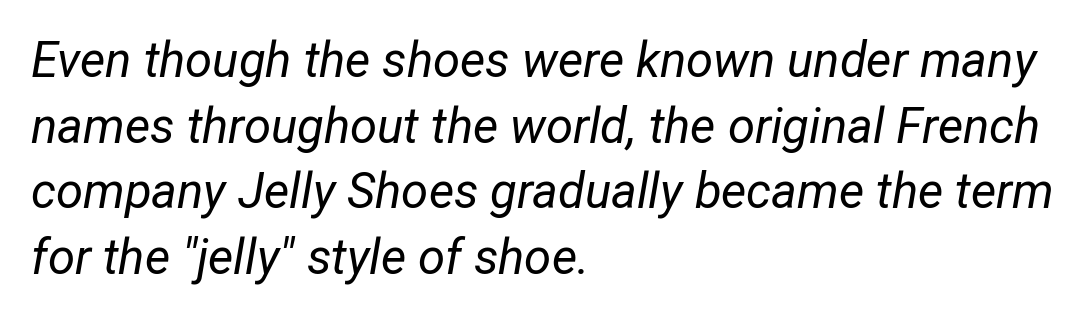
The image shows 49 px regular-weight, condensed type, italic (leaning right); set left-aligned, normal line spacing (1.34x), normal letter spacing, not underlined; low stroke contrast and a medium x-height.
